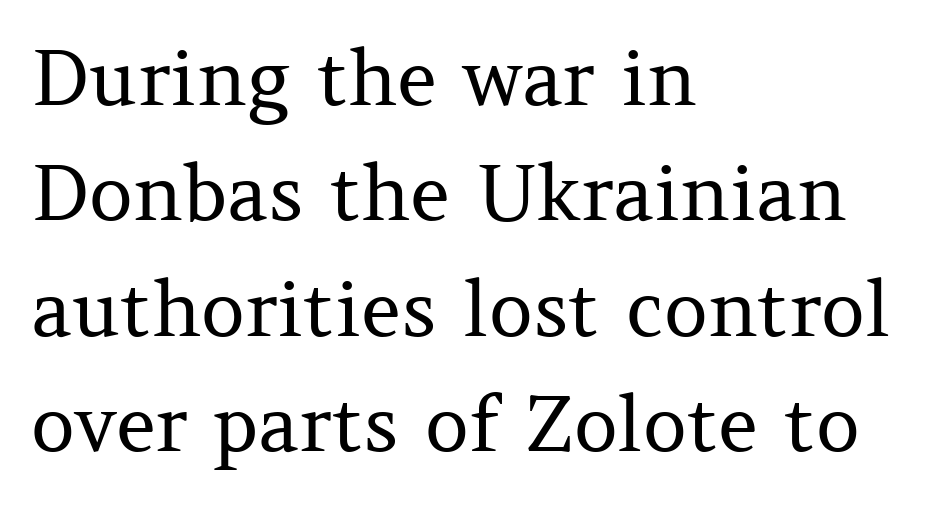
Every row of glyphs begins at an identical x-position on the left. Nobody drew a line under any word here. The typesetting does not lean heavy: it is not bold. This is roman type, the default non-slanted kind.
